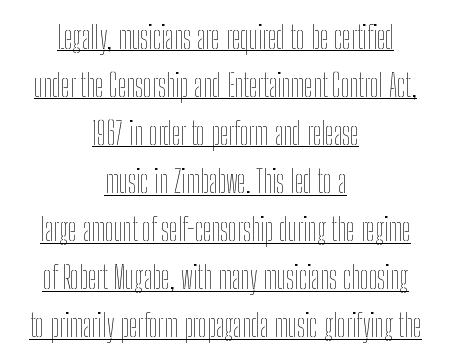
Q: Is the text bold? A: No.
Q: Is the text italic (slanted)? A: No, it is upright.
Q: Is the text underlined? A: Yes.
Q: How is the paragraph aligned? A: Centered.
Q: Is the spacing between letters normal or unusually wide? A: Normal.
Q: Is the spacing between lines tight, normal or loose? A: Normal.
Q: Width (condensed, normal, or wide)? A: Condensed.
Q: Stroke contrast? A: Low.
Q: x-height? A: Medium.
Q: Monospaced? A: No.
